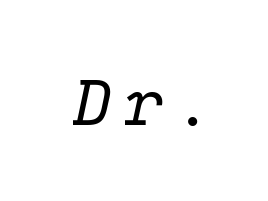
The image shows 65 px regular-weight serif type, italic (leaning right), monospaced; set not underlined; low stroke contrast and a medium x-height.
